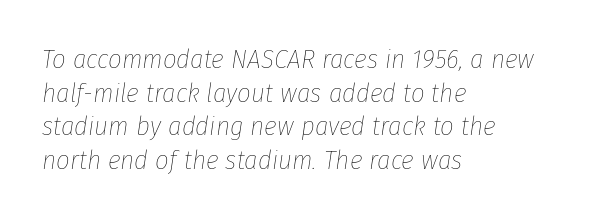
These lines were composed using italics. Caption: multi-line text, flush left, ragged right. In terms of leading, this rendering sits right in the middle. The gaps between neighbouring characters are ordinary and unremarkable.
